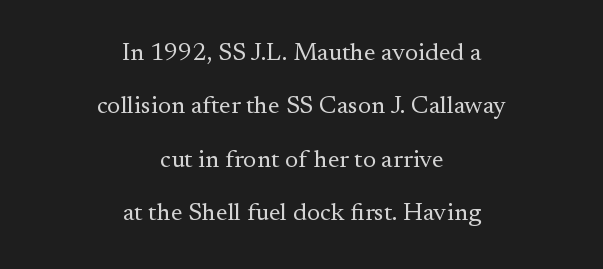
{"italic": "no", "bold": "no", "underline": "no", "align": "center", "line_spacing": "loose", "line_spacing_ratio": 2.14, "letter_spacing": "normal", "letter_spacing_em": 0.0, "glyph_px": 25}
